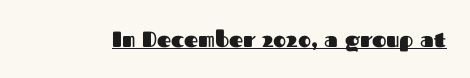
Q: Is the text bold? A: Yes.
Q: Is the text italic (slanted)? A: No, it is upright.
Q: Is the text underlined? A: Yes.
Q: Is the spacing between letters normal or unusually wide? A: Normal.
